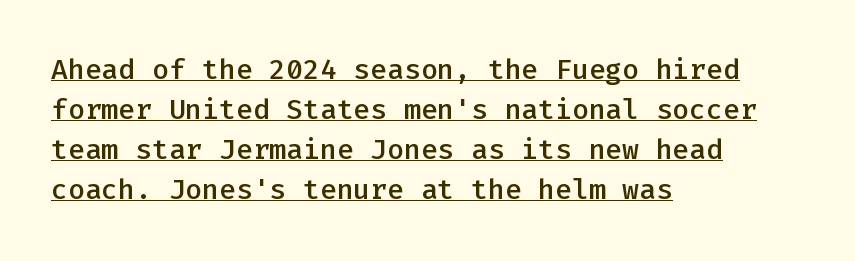
{"serif": "no", "italic": "no", "bold": "semi", "weight": "semibold", "width": "normal", "stroke_contrast": "low", "x_height": "medium", "monospaced": "yes", "underline": "yes", "align": "left", "line_spacing": "normal", "line_spacing_ratio": 1.43, "letter_spacing": "normal", "letter_spacing_em": 0.0, "glyph_px": 28}
